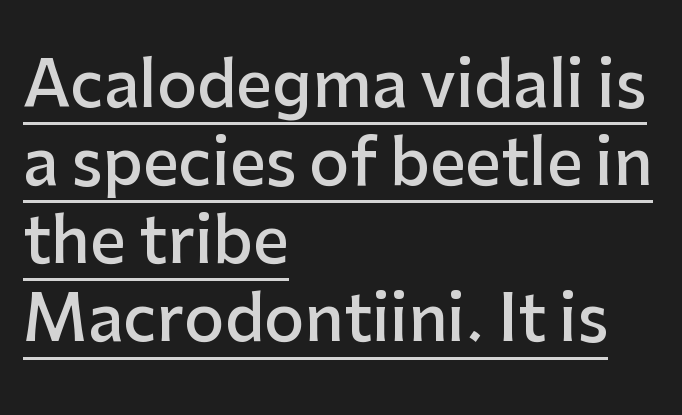
{"serif": "no", "italic": "no", "bold": "semi", "weight": "semibold", "width": "normal", "stroke_contrast": "low", "x_height": "medium", "monospaced": "no", "underline": "yes", "align": "left", "line_spacing_ratio": 1.24, "letter_spacing": "normal", "letter_spacing_em": 0.0, "glyph_px": 63}
